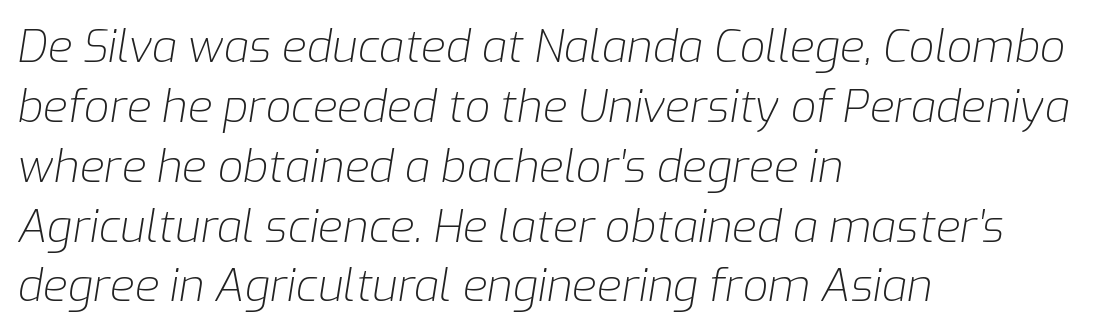
{"italic": "yes", "lean": "right", "slant_degrees": 9, "bold": "no", "weight": "light", "width": "normal", "stroke_contrast": "low", "x_height": "medium", "monospaced": "no", "underline": "no", "align": "left", "line_spacing": "normal", "line_spacing_ratio": 1.33, "letter_spacing": "normal", "letter_spacing_em": 0.0, "glyph_px": 45}
